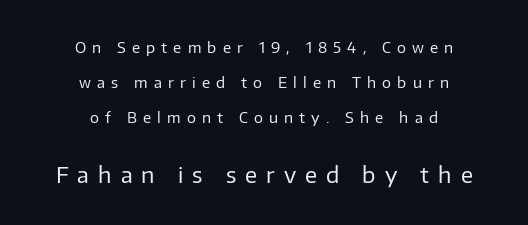
These lines stand farther apart than default settings would place them. Ink coverage per letter is moderate at most. Designer's note — italics off, roman on. The face used here is rendered with a markedly widened letterfit. Check under the words: just untouched page.
